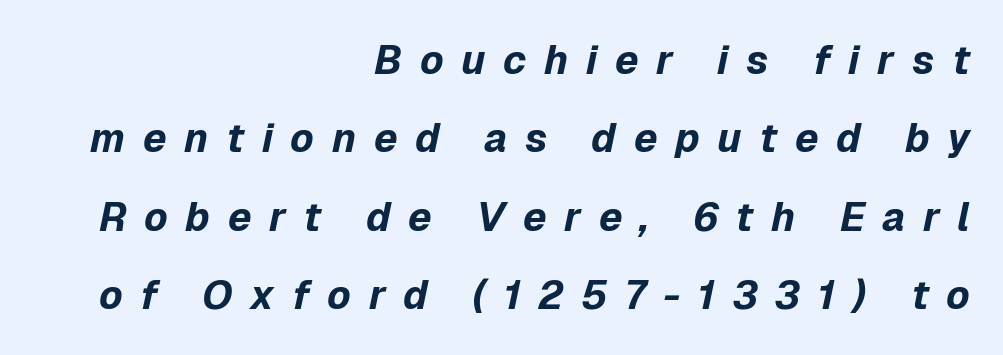
{"italic": "yes", "lean": "right", "slant_degrees": 12, "bold": "yes", "weight": "bold", "width": "normal", "stroke_contrast": "low", "x_height": "medium", "monospaced": "no", "underline": "no", "align": "right", "line_spacing": "loose", "line_spacing_ratio": 1.96, "letter_spacing": "wide", "letter_spacing_em": 0.44, "glyph_px": 40}
